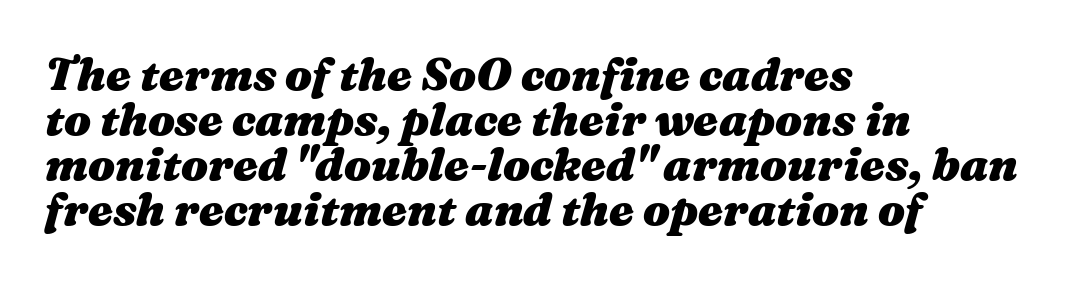
Q: Is the text bold? A: Yes.
Q: Is the text italic (slanted)? A: Yes, it leans right by about 16 degrees.
Q: Is the text underlined? A: No.
Q: How is the paragraph aligned? A: Left-aligned.
Q: Is the spacing between letters normal or unusually wide? A: Normal.
Q: Is the spacing between lines tight, normal or loose? A: Tight.
Q: Width (condensed, normal, or wide)? A: Wide.
Q: Stroke contrast? A: Medium.
Q: x-height? A: Medium.
Q: Monospaced? A: No.
